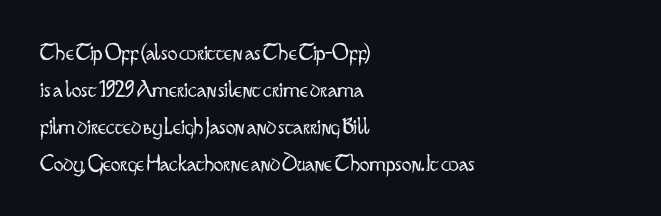
Vertical strokes here are truly vertical. Every row of glyphs begins at an identical x-position on the left. Between one letter and the next there's only the usual sliver of space. Only glyphs here, with clear space below each row.
